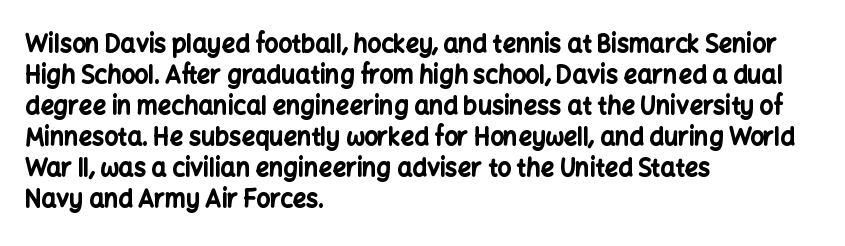
The image shows 24 px bold type, upright; set left-aligned, normal line spacing (1.29x), normal letter spacing, not underlined.
